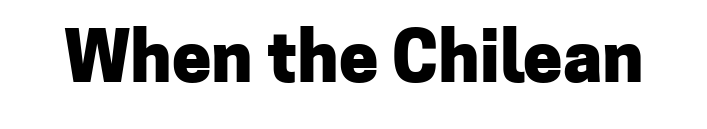
Is this a fixed-width face? No — the glyphs have proportional, varying widths. Letterform terminals end flat and unadorned throughout the passage. The tracking reads as untouched default to a designer's eye. Clear beneath every line of the passage.
